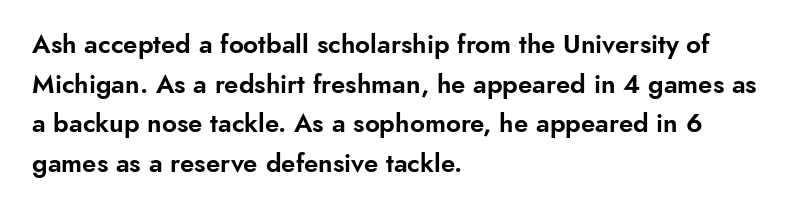
The image shows 26 px text type, upright; set left-aligned, normal line spacing (1.52x), normal letter spacing, not underlined.
